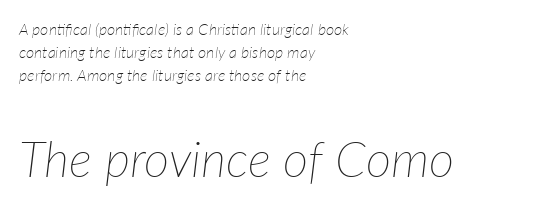
{"italic": "yes", "lean": "right", "slant_degrees": 7, "bold": "no", "weight": "thin", "width": "normal", "stroke_contrast": "low", "x_height": "medium", "monospaced": "no", "underline": "no", "align": "left", "line_spacing": "normal", "line_spacing_ratio": 1.45, "letter_spacing": "normal", "letter_spacing_em": 0.0, "larger_block": "second", "size_ratio": 3.06, "glyph_px": 49}
